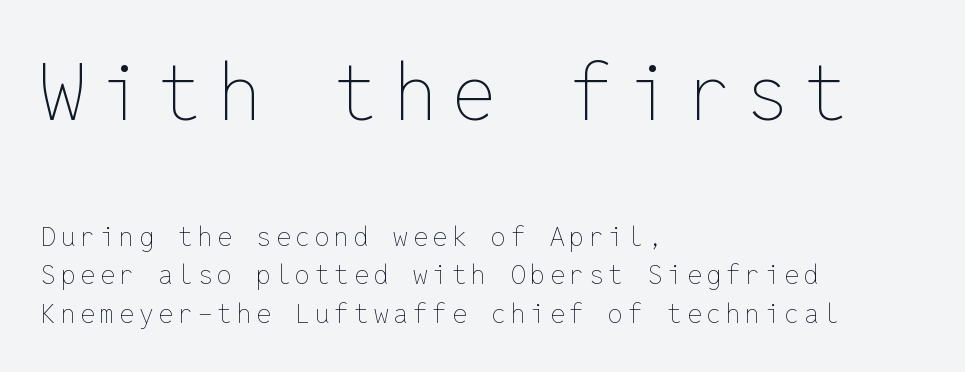
{"italic": "no", "bold": "no", "weight": "thin", "width": "normal", "stroke_contrast": "low", "x_height": "medium", "monospaced": "yes", "underline": "no", "align": "left", "line_spacing": "normal", "line_spacing_ratio": 1.48, "larger_block": "first", "size_ratio": 3.0, "glyph_px": 78}
